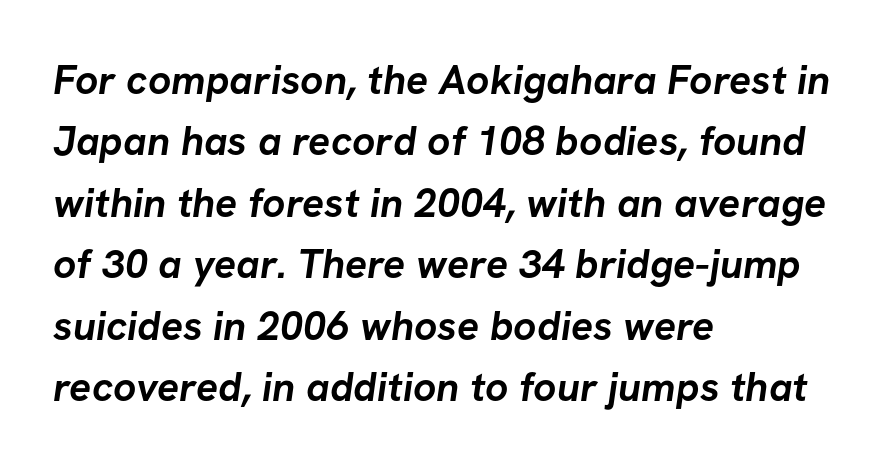
The image shows 41 px semibold sans-serif type; set left-aligned, normal line spacing (1.5x), normal letter spacing, not underlined; low stroke contrast and a medium x-height.
